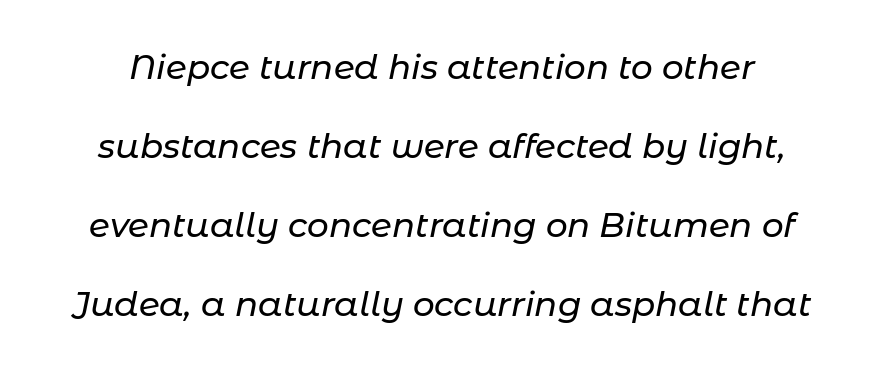
{"italic": "yes", "lean": "right", "slant_degrees": 11, "width": "normal", "stroke_contrast": "low", "x_height": "medium", "monospaced": "no", "underline": "no", "line_spacing": "loose", "line_spacing_ratio": 2.32, "letter_spacing": "normal", "letter_spacing_em": 0.0, "glyph_px": 34}
